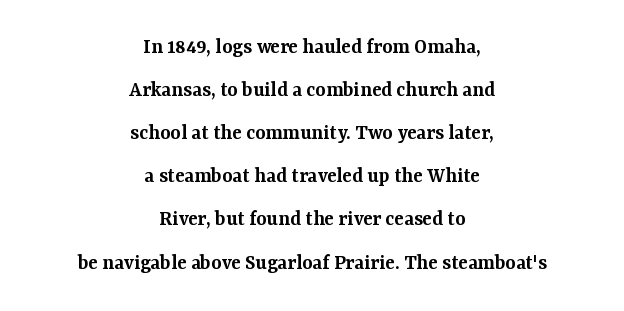
{"italic": "no", "bold": "semi", "underline": "no", "align": "center", "line_spacing": "loose", "line_spacing_ratio": 1.96, "letter_spacing": "normal", "letter_spacing_em": 0.0, "glyph_px": 22}
